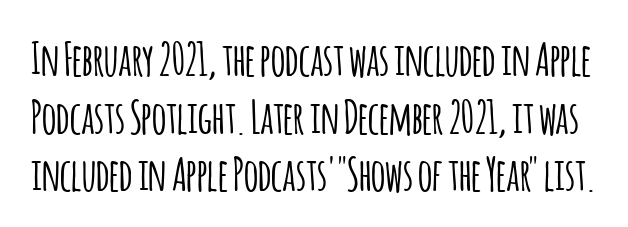
In terms of letterform style, serifs are entirely absent. The leading is moderate, giving the passage an even texture. The words here are not underlined. A typesetter would mark this as roman, not italic.
